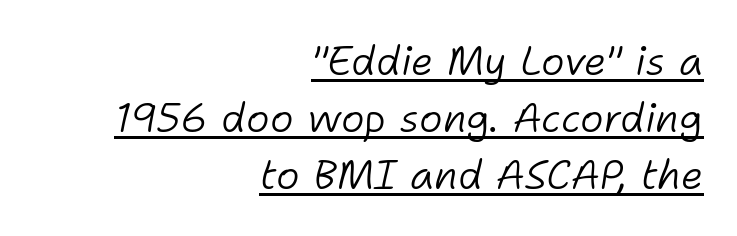
Nothing heavy about these letters — not bold at all. Is there an underline? Yes — a line sits under the letters. Regarding leading, the lines here are spaced in the standard way. Short and long lines alike share a common ending point at right.
